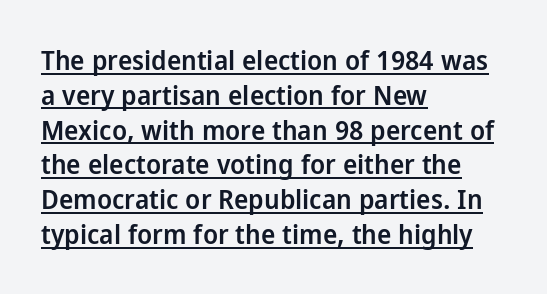
Honestly, the underline is the first thing you notice here. This is moderately heavy type, rendered in semibold. The vertical gap from one line to the next is medium. The gaps between neighbouring characters are ordinary and unremarkable. Line beginnings align vertically; line endings do not. These lines were composed using upright roman letters.
